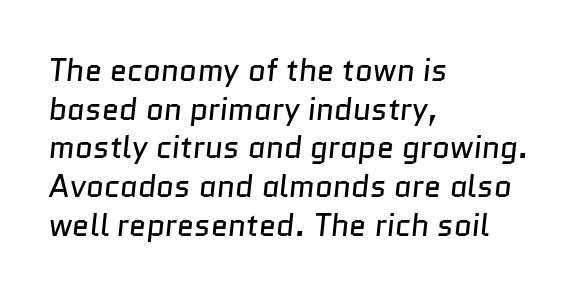
Q: Is the text bold? A: No.
Q: Is the typeface a serif or a sans-serif typeface? A: Sans-serif.
Q: Is the text underlined? A: No.
Q: How is the paragraph aligned? A: Left-aligned.
Q: Is the spacing between letters normal or unusually wide? A: Normal.
Q: Is the spacing between lines tight, normal or loose? A: Normal.
Q: Width (condensed, normal, or wide)? A: Normal.
Q: Stroke contrast? A: Low.
Q: x-height? A: Medium.
Q: Monospaced? A: No.
